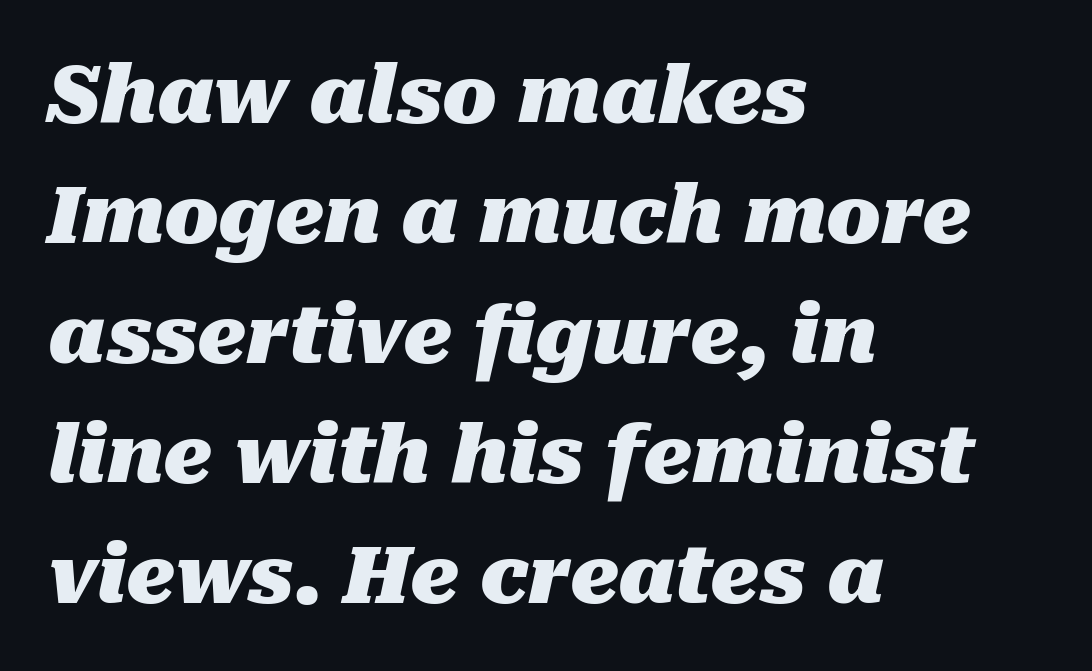
Q: Is the text bold? A: Yes.
Q: Is the text italic (slanted)? A: Yes, it leans right by about 10 degrees.
Q: Is the text underlined? A: No.
Q: How is the paragraph aligned? A: Left-aligned.
Q: Is the spacing between letters normal or unusually wide? A: Normal.
Q: Is the spacing between lines tight, normal or loose? A: Normal.
Q: Width (condensed, normal, or wide)? A: Normal.
Q: Stroke contrast? A: Medium.
Q: x-height? A: Medium.
Q: Monospaced? A: No.
